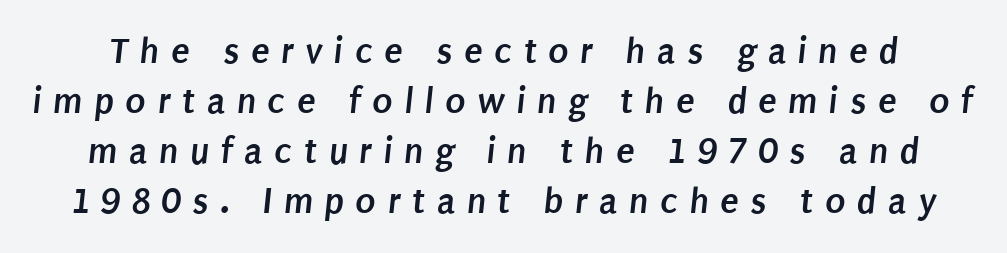
Q: Is the text bold? A: Yes.
Q: Is the typeface a serif or a sans-serif typeface? A: Sans-serif.
Q: Is the text underlined? A: No.
Q: Is the spacing between letters normal or unusually wide? A: Unusually wide.
Q: Is the spacing between lines tight, normal or loose? A: Normal.
Q: Width (condensed, normal, or wide)? A: Condensed.
Q: Stroke contrast? A: Low.
Q: x-height? A: Large.
Q: Monospaced? A: No.
